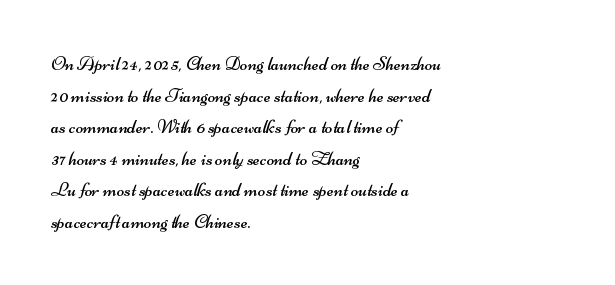
A quiet, ordinary-to-light weight characterises the typeface. Horizontal bands of white between lines are of average thickness. There is no visible air inserted between adjacent glyphs. The lines are quadded left. The baseline area is clear.
